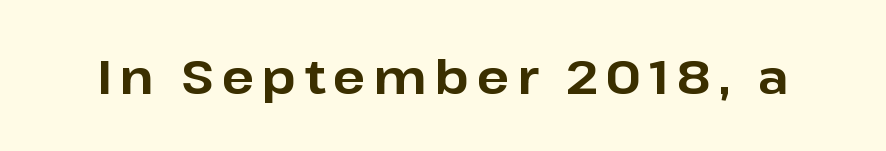
{"serif": "no", "italic": "no", "bold": "yes", "weight": "bold", "width": "normal", "stroke_contrast": "low", "x_height": "medium", "monospaced": "no", "underline": "no", "glyph_px": 47}
